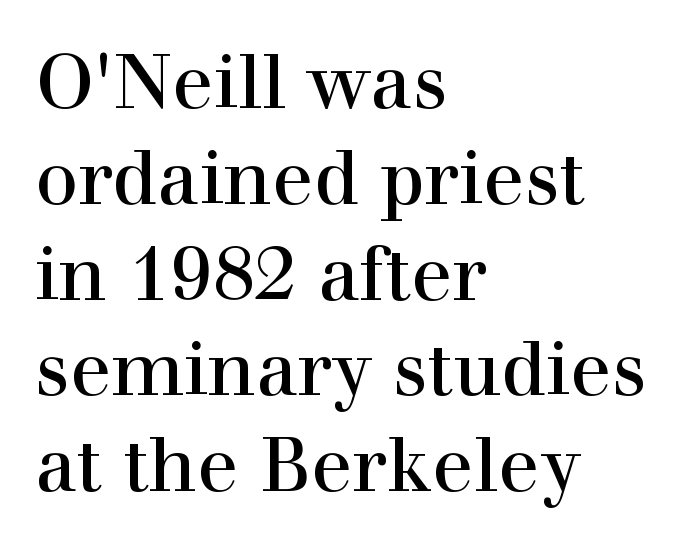
{"serif": "yes", "italic": "no", "width": "normal", "x_height": "medium", "monospaced": "no", "underline": "no", "align": "left", "line_spacing": "normal", "line_spacing_ratio": 1.26, "letter_spacing": "normal", "letter_spacing_em": 0.0, "glyph_px": 76}
